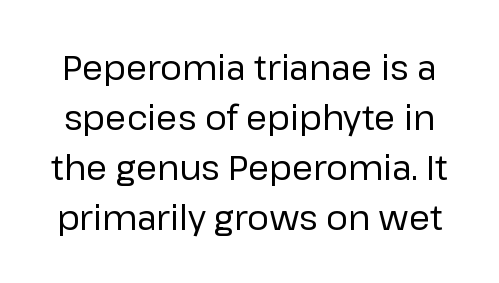
The image shows 34 px regular-weight sans-serif type, upright; set normal line spacing (1.47x), normal letter spacing, not underlined; low stroke contrast and a medium x-height.
